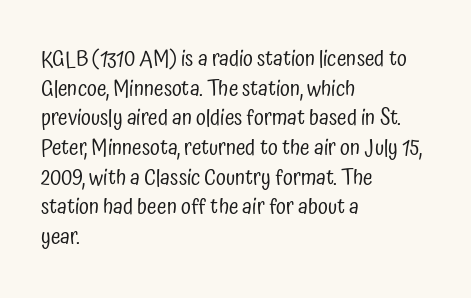
Unmarked baselines from the first word to the last. The designer left line spacing at the default. The rendering anchors every line to the left-hand side. The gaps between neighbouring characters are ordinary and unremarkable. The type sits square on the baseline with zero lean.
